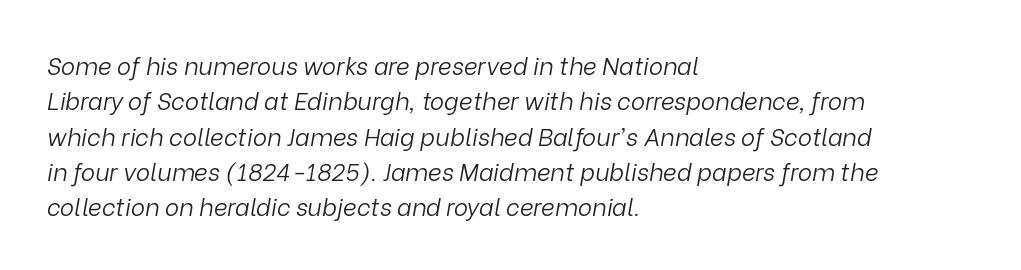
Letters rest on an invisible, unmarked baseline. Unbolded letterforms with no extra heft. Default kerning and tracking; the words read as compact shapes. An italicized treatment has been applied to the whole sample. Compared with a centered layout, this one pins lines to the left instead.
